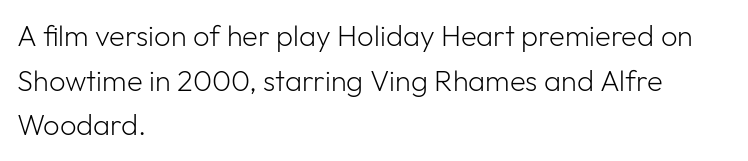
Q: Is the text bold? A: No.
Q: Is the text italic (slanted)? A: No, it is upright.
Q: Is the typeface a serif or a sans-serif typeface? A: Sans-serif.
Q: Is the text underlined? A: No.
Q: How is the paragraph aligned? A: Left-aligned.
Q: Is the spacing between letters normal or unusually wide? A: Normal.
Q: Is the spacing between lines tight, normal or loose? A: Normal.
Q: Width (condensed, normal, or wide)? A: Normal.
Q: Stroke contrast? A: Low.
Q: x-height? A: Medium.
Q: Monospaced? A: No.
